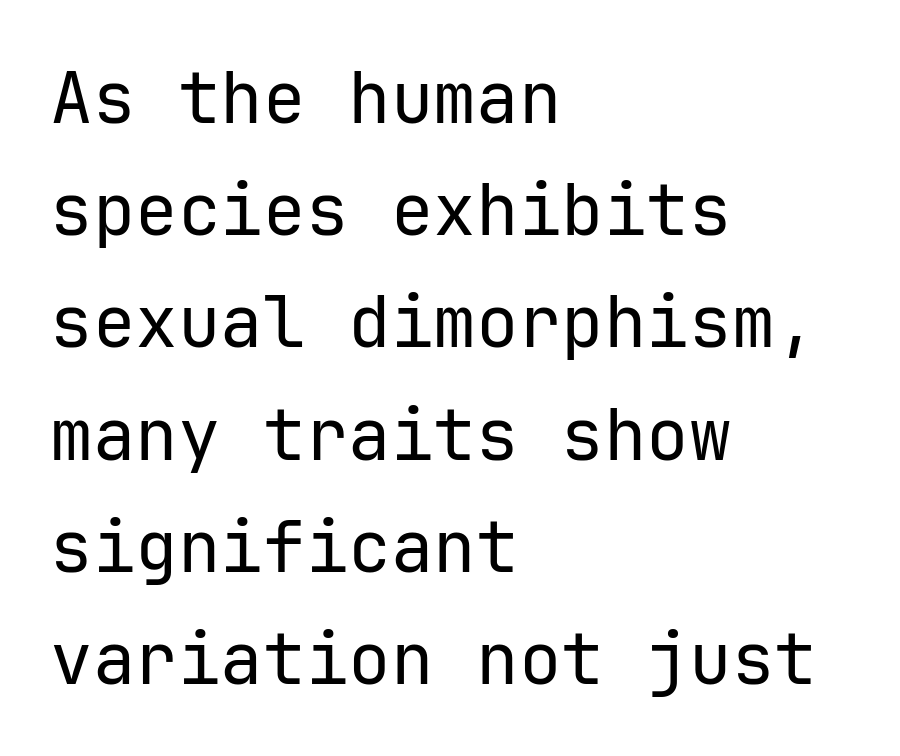
{"serif": "no", "italic": "no", "bold": "no", "weight": "regular", "width": "normal", "stroke_contrast": "low", "x_height": "medium", "monospaced": "yes", "underline": "no", "align": "left", "line_spacing": "normal", "line_spacing_ratio": 1.58, "letter_spacing": "normal", "letter_spacing_em": 0.0, "glyph_px": 71}
